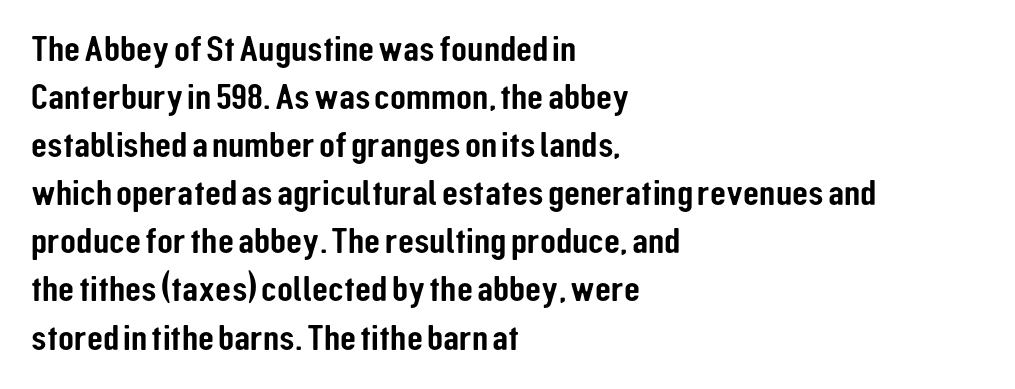
Q: Is the text italic (slanted)? A: No, it is upright.
Q: Is the typeface a serif or a sans-serif typeface? A: Sans-serif.
Q: Is the text underlined? A: No.
Q: How is the paragraph aligned? A: Left-aligned.
Q: Is the spacing between letters normal or unusually wide? A: Normal.
Q: Is the spacing between lines tight, normal or loose? A: Normal.
Q: Width (condensed, normal, or wide)? A: Condensed.
Q: Stroke contrast? A: Low.
Q: x-height? A: Medium.
Q: Monospaced? A: No.
